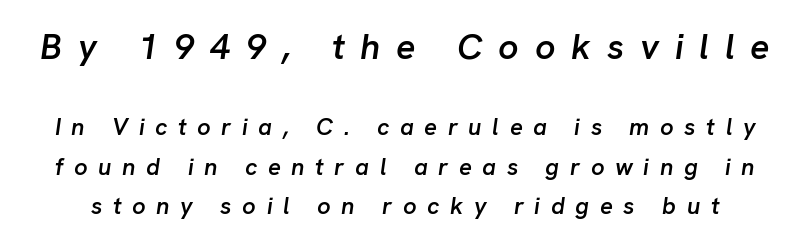
The image shows 36 px semibold type, italic (leaning right); set normal line spacing (1.65x), unusually wide letter spacing (+0.44 em), not underlined; the first (top) block is 1.5x larger; low stroke contrast and a medium x-height.
